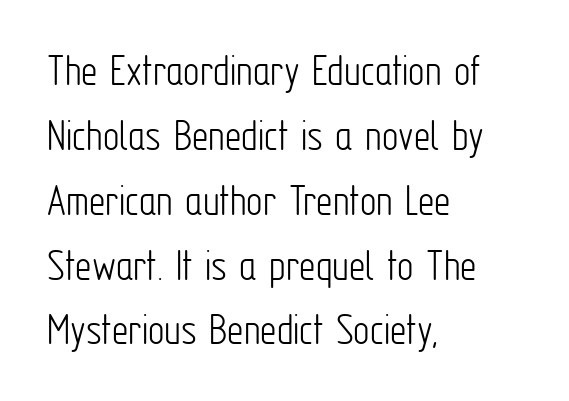
{"serif": "no", "italic": "no", "bold": "no", "weight": "light", "width": "condensed", "stroke_contrast": "low", "x_height": "medium", "monospaced": "no", "underline": "no", "align": "left", "line_spacing": "normal", "line_spacing_ratio": 1.41, "letter_spacing": "normal", "letter_spacing_em": 0.0, "glyph_px": 46}
